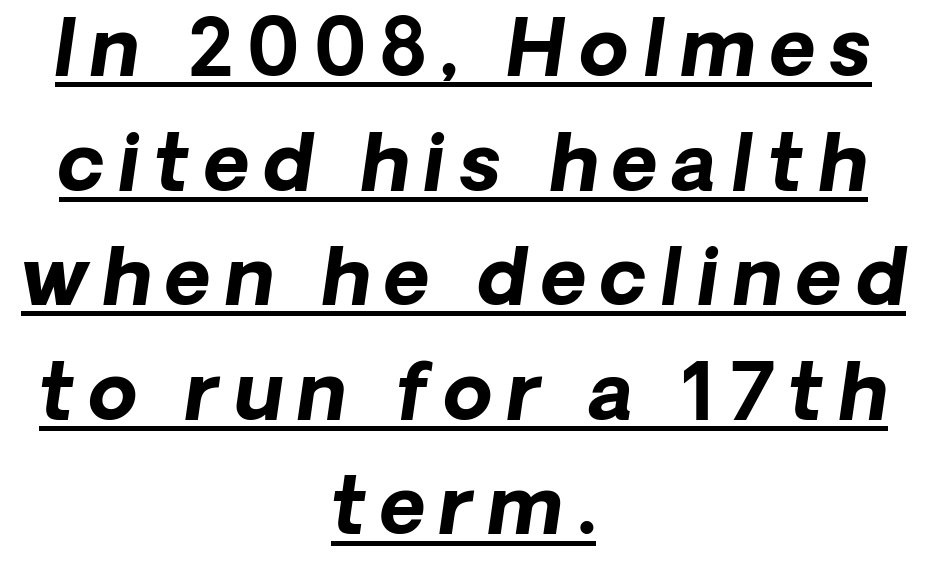
{"italic": "yes", "lean": "right", "slant_degrees": 8, "bold": "yes", "weight": "bold", "width": "normal", "stroke_contrast": "low", "x_height": "medium", "monospaced": "no", "underline": "yes", "align": "center", "line_spacing": "normal", "line_spacing_ratio": 1.45, "glyph_px": 79}
